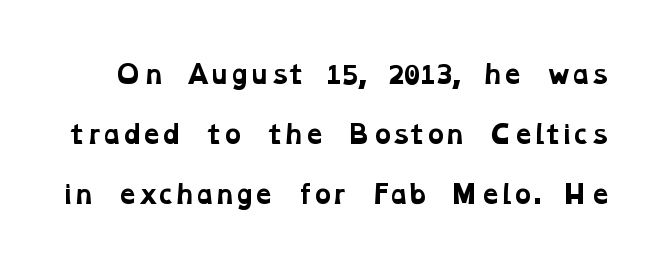
Just letters on the line, the space beneath them empty. There is no visible air inserted between adjacent glyphs. This is heavy type, rendered in bold. Baseline-to-baseline distance is far greater than the letter height.
